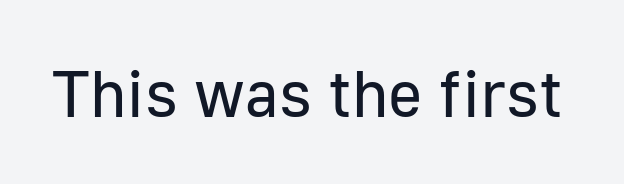
Q: Is the text bold? A: No.
Q: Is the text italic (slanted)? A: No, it is upright.
Q: Is the typeface a serif or a sans-serif typeface? A: Sans-serif.
Q: Is the text underlined? A: No.
Q: Is the spacing between letters normal or unusually wide? A: Normal.
Q: Width (condensed, normal, or wide)? A: Normal.
Q: Stroke contrast? A: Low.
Q: x-height? A: Medium.
Q: Monospaced? A: No.
